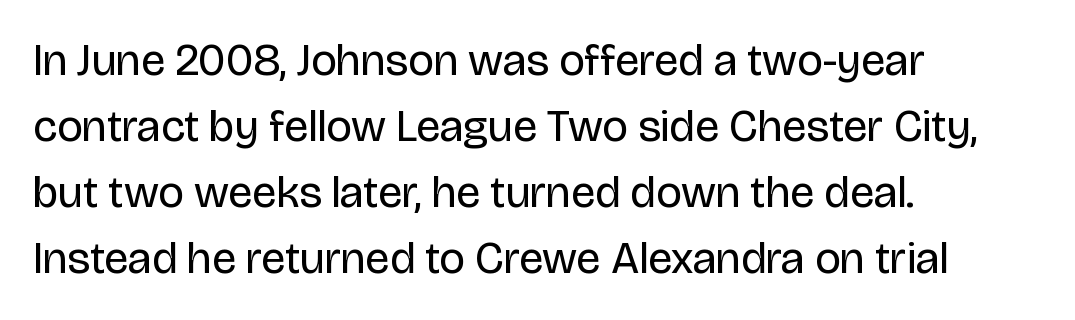
Q: Is the text bold? A: No.
Q: Is the text italic (slanted)? A: No, it is upright.
Q: Is the typeface a serif or a sans-serif typeface? A: Sans-serif.
Q: Is the text underlined? A: No.
Q: How is the paragraph aligned? A: Left-aligned.
Q: Is the spacing between letters normal or unusually wide? A: Normal.
Q: Is the spacing between lines tight, normal or loose? A: Normal.
Q: Width (condensed, normal, or wide)? A: Normal.
Q: Stroke contrast? A: Low.
Q: x-height? A: Large.
Q: Monospaced? A: No.
